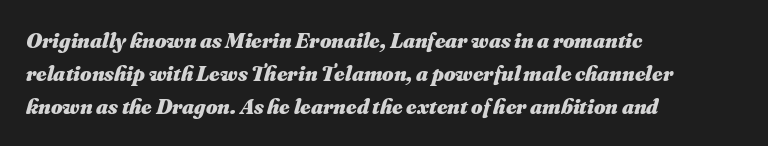
{"italic": "yes", "lean": "right", "slant_degrees": 16, "bold": "yes", "underline": "no", "align": "left", "line_spacing": "normal", "line_spacing_ratio": 1.49, "letter_spacing": "normal", "letter_spacing_em": 0.0, "glyph_px": 22}
